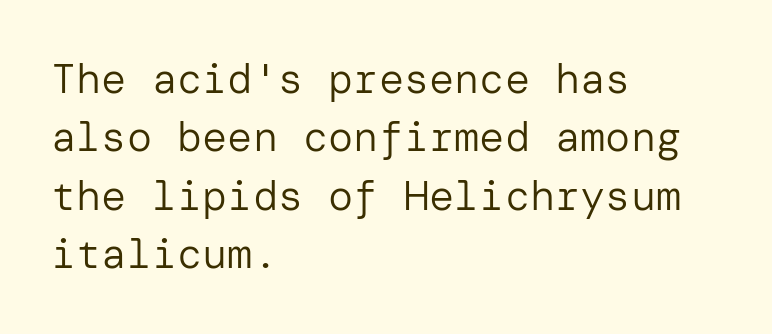
Caption: face not bold, strokes unweighted. Vertical strokes here are truly vertical. The text was rendered using a sans face with plain stroke endings. Tracking here is standard; glyphs follow each other at the usual distance.
